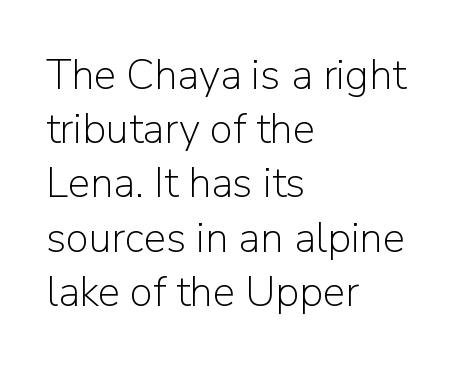
The image shows 42 px light sans-serif type, upright; set left-aligned, normal line spacing (1.29x), normal letter spacing, not underlined; low stroke contrast and a medium x-height.
